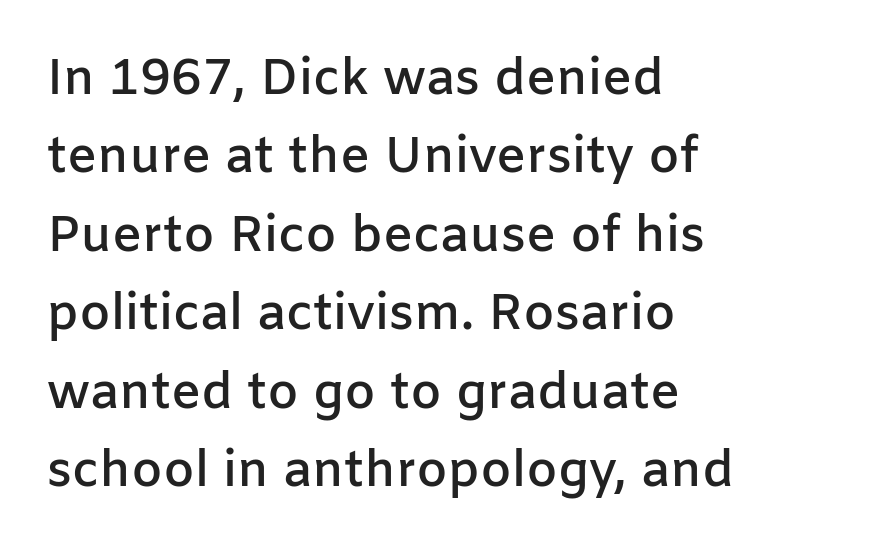
The designer left line spacing at the default. Short and long lines alike share a common starting point at left. Tracking here is standard; glyphs follow each other at the usual distance. In terms of letterform style, serifs are entirely absent.
